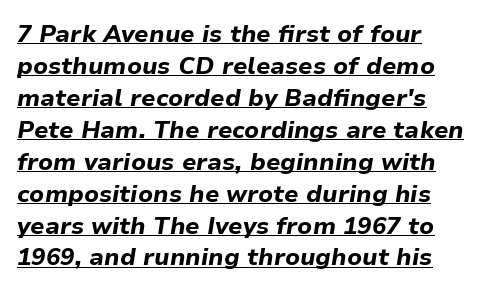
Posture: slanted. Weight check: bold — yes, fully. Underlined type. Reading down the column, the eye jumps a familiar distance to each next line. The horizontal fit of the characters is conventional and even. Line beginnings align vertically; line endings do not.
